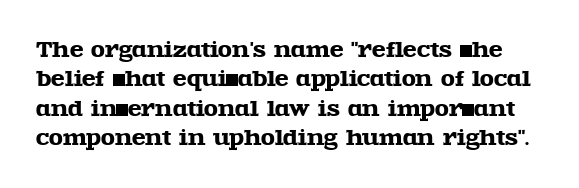
Q: Is the text italic (slanted)? A: No, it is upright.
Q: Is the text underlined? A: No.
Q: Is the spacing between letters normal or unusually wide? A: Normal.
Q: Is the spacing between lines tight, normal or loose? A: Normal.
